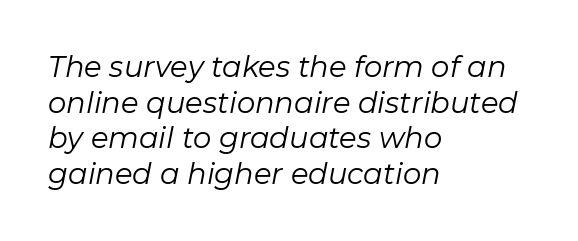
Q: Is the text bold? A: No.
Q: Is the text italic (slanted)? A: Yes, it leans right by about 11 degrees.
Q: Is the text underlined? A: No.
Q: How is the paragraph aligned? A: Left-aligned.
Q: Is the spacing between letters normal or unusually wide? A: Normal.
Q: Width (condensed, normal, or wide)? A: Normal.
Q: Stroke contrast? A: Low.
Q: x-height? A: Medium.
Q: Monospaced? A: No.
